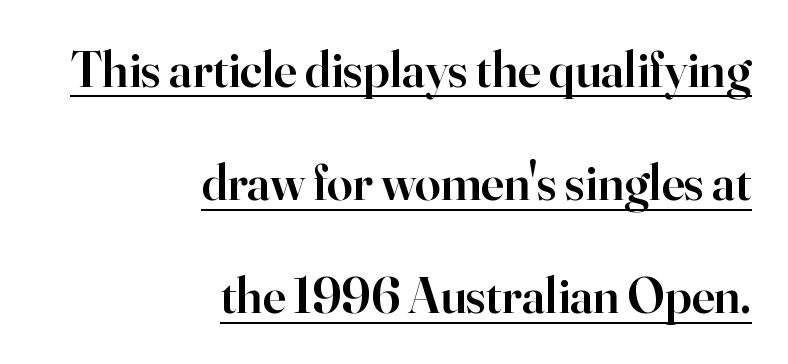
Q: Is the text bold? A: Semi-bold.
Q: Is the text italic (slanted)? A: No, it is upright.
Q: Is the typeface a serif or a sans-serif typeface? A: Serif.
Q: Is the text underlined? A: Yes.
Q: How is the paragraph aligned? A: Right-aligned.
Q: Is the spacing between letters normal or unusually wide? A: Normal.
Q: Is the spacing between lines tight, normal or loose? A: Loose.
Q: Width (condensed, normal, or wide)? A: Normal.
Q: Stroke contrast? A: High.
Q: x-height? A: Small.
Q: Monospaced? A: No.
